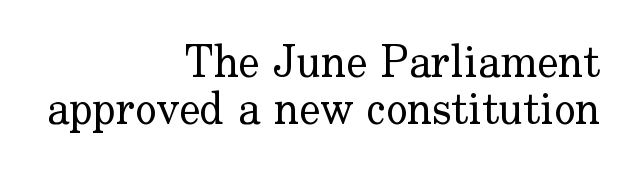
Q: Is the text bold? A: No.
Q: Is the text italic (slanted)? A: No, it is upright.
Q: Is the typeface a serif or a sans-serif typeface? A: Serif.
Q: Is the text underlined? A: No.
Q: How is the paragraph aligned? A: Right-aligned.
Q: Is the spacing between letters normal or unusually wide? A: Normal.
Q: Is the spacing between lines tight, normal or loose? A: Tight.
Q: Width (condensed, normal, or wide)? A: Normal.
Q: Stroke contrast? A: Low.
Q: x-height? A: Small.
Q: Monospaced? A: No.
